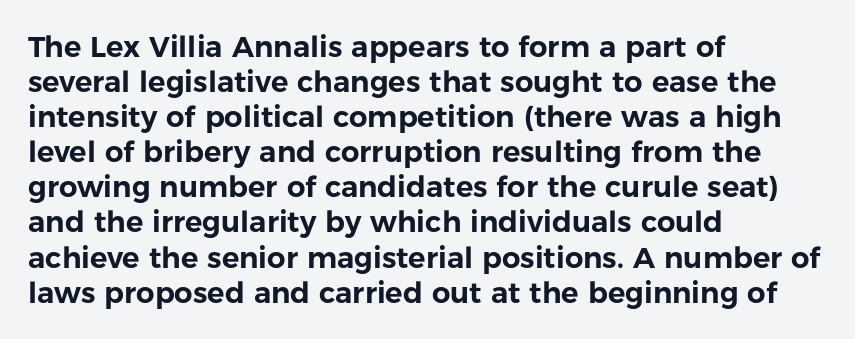
{"serif": "no", "italic": "no", "width": "normal", "stroke_contrast": "low", "x_height": "medium", "monospaced": "no", "underline": "no", "align": "left", "line_spacing_ratio": 1.21, "letter_spacing": "normal", "letter_spacing_em": 0.0, "glyph_px": 29}
